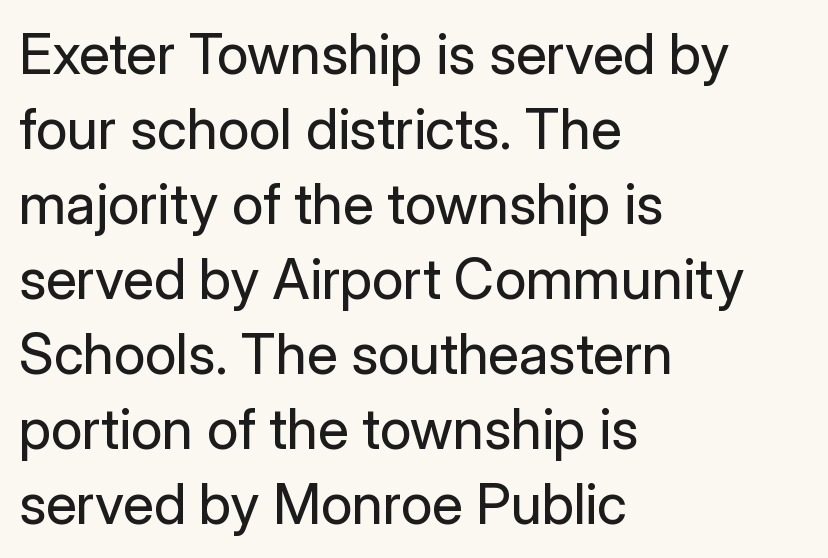
The image shows 56 px regular-weight sans-serif type, upright; set left-aligned, normal line spacing (1.34x), normal letter spacing, not underlined; low stroke contrast and a medium x-height.
